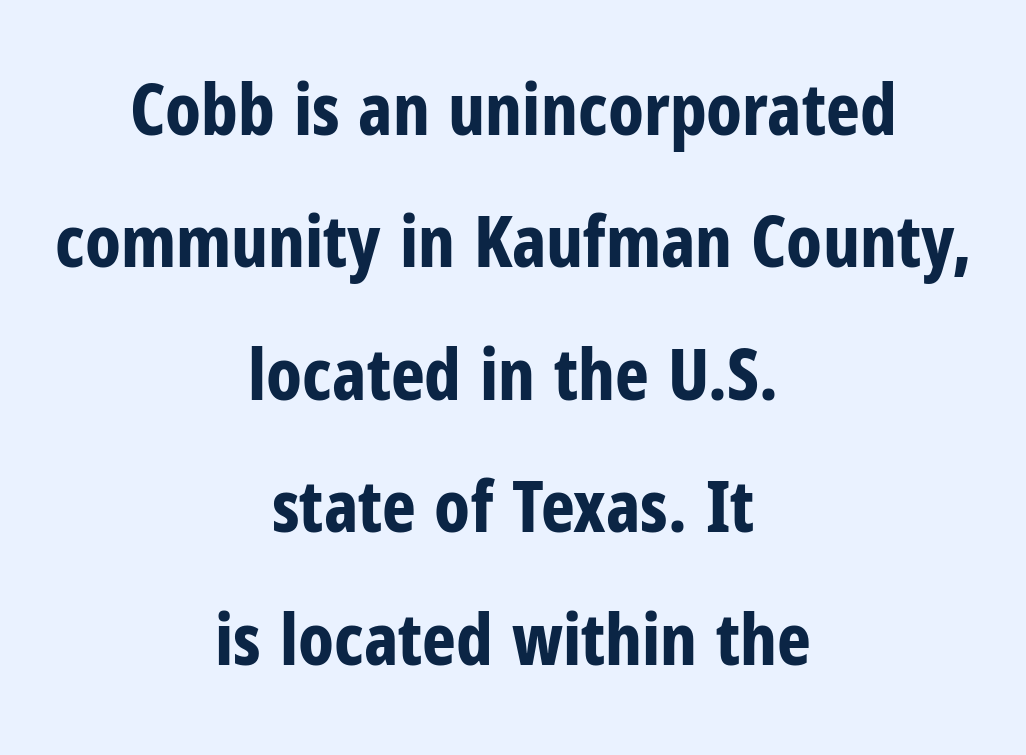
The image shows 72 px bold, condensed sans-serif type, upright; set centered, line spacing 1.84x, normal letter spacing, not underlined; low stroke contrast and a medium x-height.
